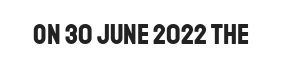
{"serif": "no", "italic": "no", "bold": "yes", "weight": "bold", "width": "condensed", "stroke_contrast": "low", "x_height": "large", "monospaced": "no", "underline": "no", "letter_spacing": "normal", "letter_spacing_em": 0.0, "glyph_px": 29}
